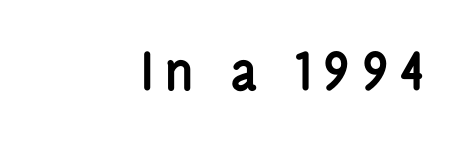
{"serif": "no", "italic": "no", "bold": "yes", "weight": "semibold", "width": "condensed", "stroke_contrast": "low", "x_height": "medium", "monospaced": "no", "underline": "no", "letter_spacing": "wide", "letter_spacing_em": 0.23, "glyph_px": 51}
